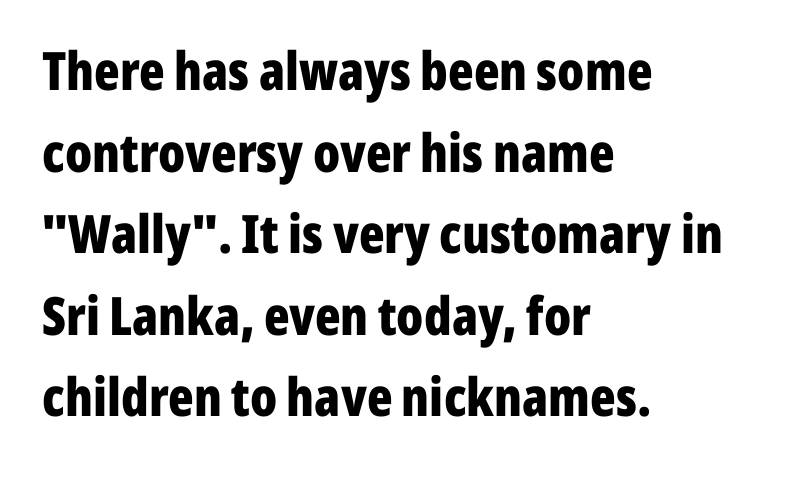
Nope, no serifs anywhere on these letters. Decoration check: the copy has no underline. The type is set solid horizontally, with unmodified tracking. Look at the stroke-to-counter ratio: heavy, a bold.
